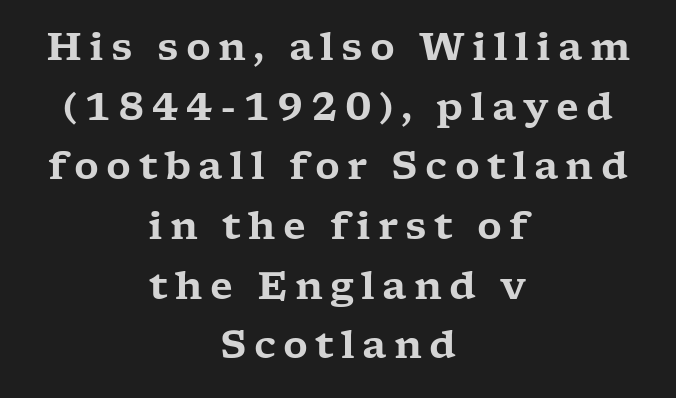
Is this a fixed-width face? No — the glyphs have proportional, varying widths. You can tell from the footed stems that serif type was used. Italic? Not at all — the glyphs are vertical. Lines of text with bare space underneath. The text block is weighted toward neither margin, spreading evenly from the middle. Summary of vertical rhythm: regular, with standard interline spacing.
